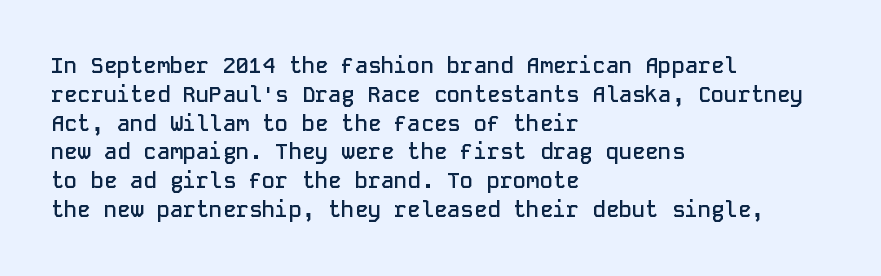
{"italic": "no", "bold": "semi", "underline": "no", "align": "left", "line_spacing": "normal", "line_spacing_ratio": 1.31, "letter_spacing": "normal", "letter_spacing_em": 0.0, "glyph_px": 22}
